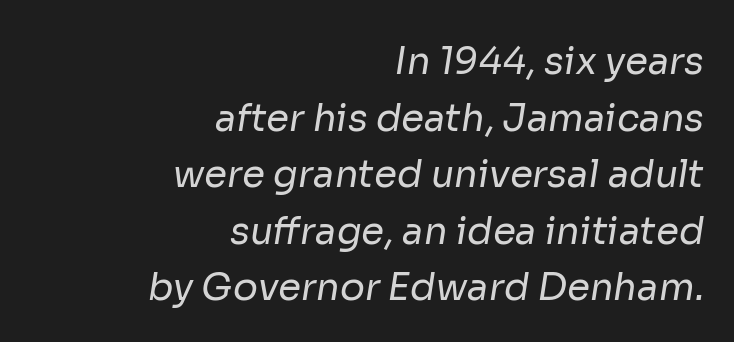
Q: Is the text bold? A: No.
Q: Is the typeface a serif or a sans-serif typeface? A: Sans-serif.
Q: Is the text underlined? A: No.
Q: How is the paragraph aligned? A: Right-aligned.
Q: Is the spacing between letters normal or unusually wide? A: Normal.
Q: Is the spacing between lines tight, normal or loose? A: Normal.
Q: Width (condensed, normal, or wide)? A: Normal.
Q: Stroke contrast? A: Low.
Q: x-height? A: Medium.
Q: Monospaced? A: No.
